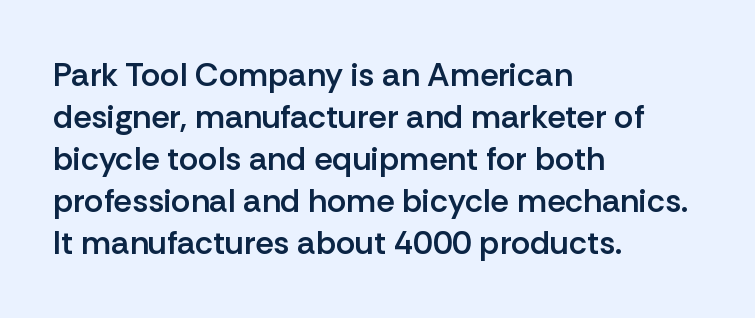
{"serif": "no", "italic": "no", "bold": "semi", "weight": "semibold", "width": "normal", "stroke_contrast": "low", "x_height": "medium", "monospaced": "no", "underline": "no", "align": "left", "line_spacing": "normal", "line_spacing_ratio": 1.27, "letter_spacing": "normal", "letter_spacing_em": 0.0, "glyph_px": 33}
